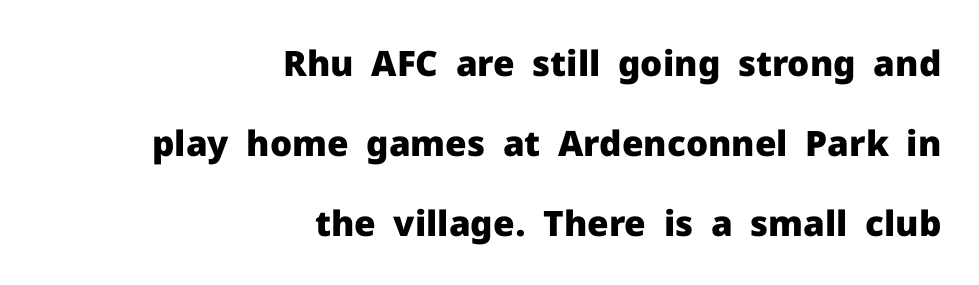
Q: Is the text bold? A: Yes.
Q: Is the text italic (slanted)? A: No, it is upright.
Q: Is the typeface a serif or a sans-serif typeface? A: Sans-serif.
Q: Is the text underlined? A: No.
Q: How is the paragraph aligned? A: Right-aligned.
Q: Is the spacing between letters normal or unusually wide? A: Normal.
Q: Is the spacing between lines tight, normal or loose? A: Loose.
Q: Width (condensed, normal, or wide)? A: Normal.
Q: Stroke contrast? A: Low.
Q: x-height? A: Medium.
Q: Monospaced? A: No.
